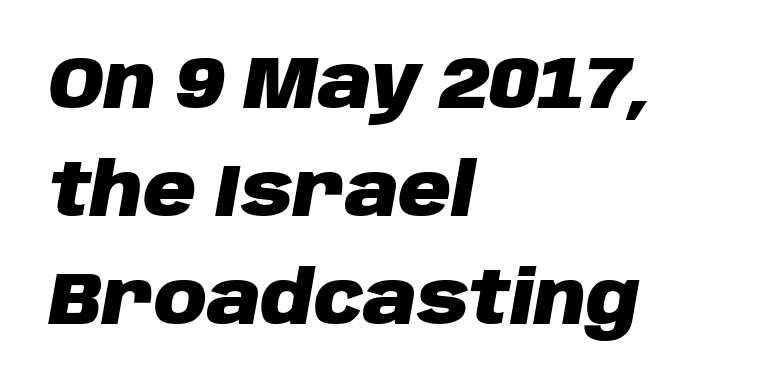
{"italic": "yes", "lean": "right", "slant_degrees": 10, "bold": "yes", "weight": "heavy", "width": "normal", "stroke_contrast": "low", "x_height": "large", "monospaced": "no", "underline": "no", "align": "left", "line_spacing": "normal", "line_spacing_ratio": 1.48, "letter_spacing": "normal", "letter_spacing_em": 0.0, "glyph_px": 73}
